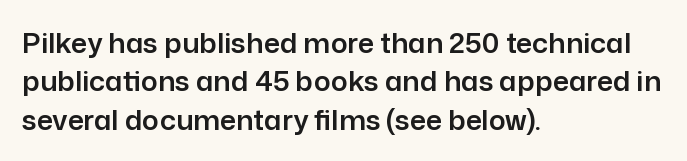
Q: Is the text italic (slanted)? A: No, it is upright.
Q: Is the typeface a serif or a sans-serif typeface? A: Sans-serif.
Q: Is the text underlined? A: No.
Q: How is the paragraph aligned? A: Left-aligned.
Q: Is the spacing between letters normal or unusually wide? A: Normal.
Q: Is the spacing between lines tight, normal or loose? A: Normal.
Q: Width (condensed, normal, or wide)? A: Normal.
Q: Stroke contrast? A: Low.
Q: x-height? A: Medium.
Q: Monospaced? A: No.
